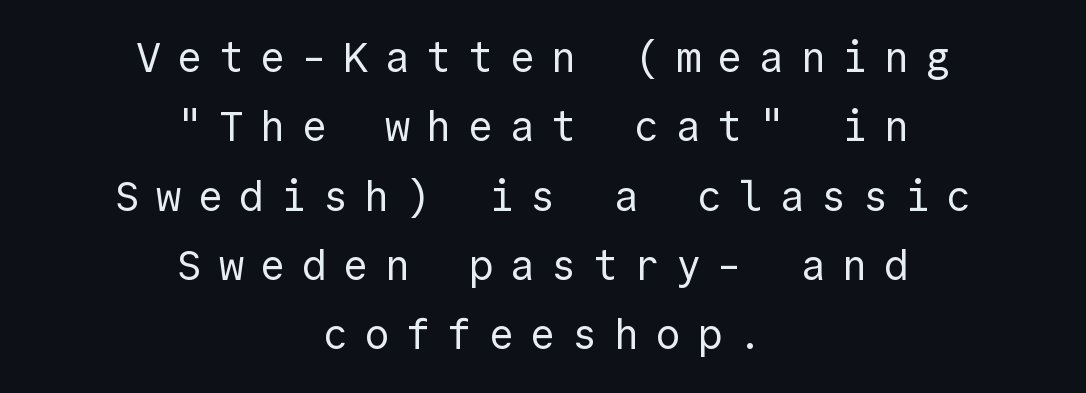
{"serif": "no", "italic": "no", "bold": "no", "weight": "regular", "width": "normal", "x_height": "medium", "monospaced": "yes", "underline": "no", "align": "center", "line_spacing": "normal", "line_spacing_ratio": 1.65, "letter_spacing": "wide", "letter_spacing_em": 0.39, "glyph_px": 42}
